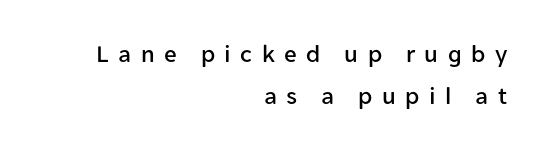
Q: Is the text italic (slanted)? A: No, it is upright.
Q: Is the text underlined? A: No.
Q: How is the paragraph aligned? A: Right-aligned.
Q: Is the spacing between letters normal or unusually wide? A: Unusually wide.
Q: Is the spacing between lines tight, normal or loose? A: Normal.
